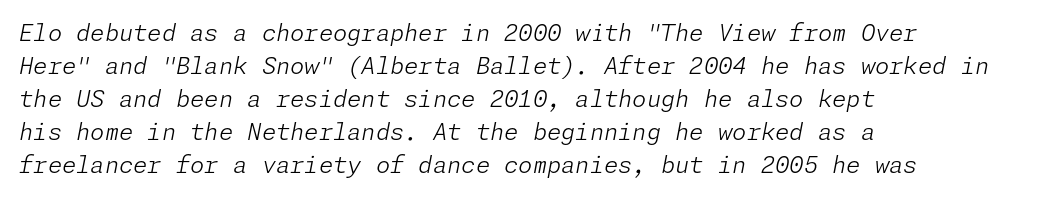
The image shows 23 px text type, italic (leaning right); set left-aligned, normal line spacing (1.44x), normal letter spacing, not underlined.
